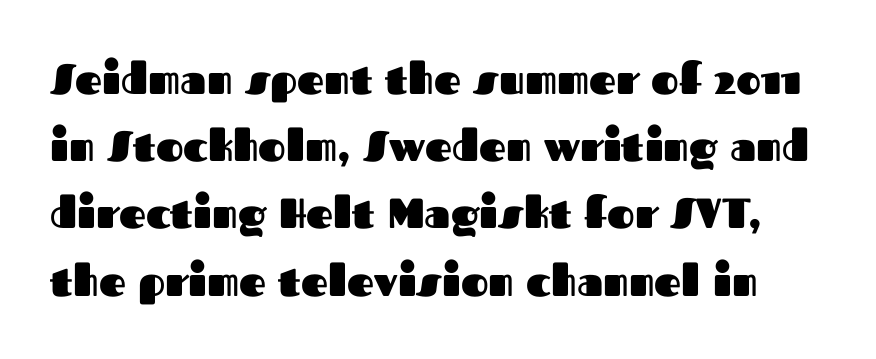
The image shows 42 px heavy sans-serif type, upright; set normal line spacing (1.6x), normal letter spacing, not underlined; medium stroke contrast and a medium x-height.
